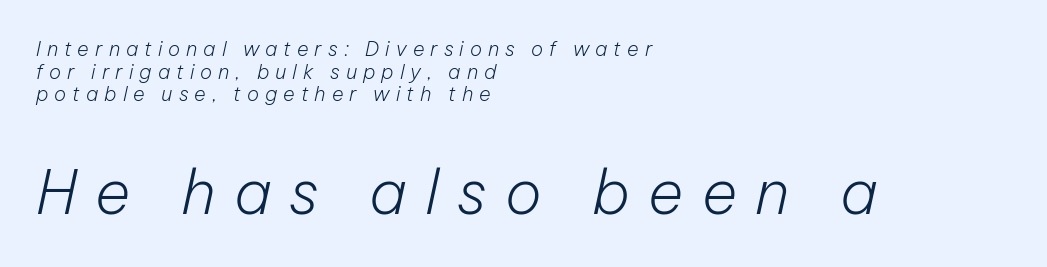
The image shows 61 px light type, italic (leaning right); set left-aligned, tight line spacing (1.13x), unusually wide letter spacing (+0.3 em), not underlined; the second (bottom) block is 3.05x larger; low stroke contrast and a medium x-height.
